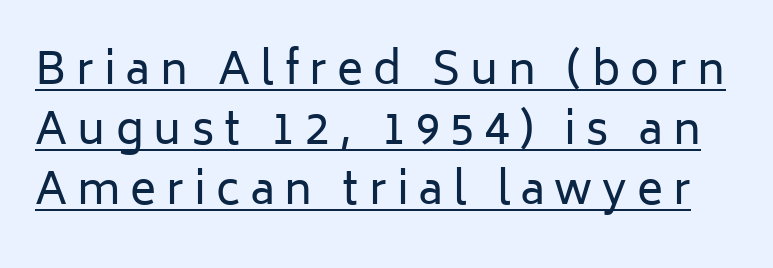
Each letter keeps its own natural width here, so spacing adapts to shape. In terms of letterspacing, this is a distinctly airy, spread setting. Quick note: not italic, upright. No heavy texture on the line: the type isn't bold.
